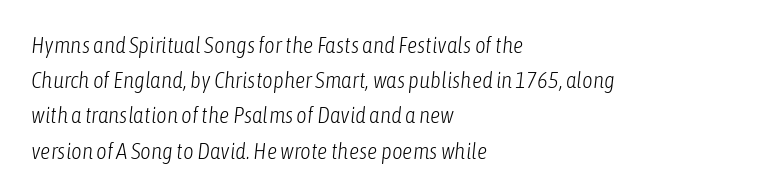
The image shows 23 px text type, italic (leaning right); set left-aligned, normal line spacing (1.53x), normal letter spacing, not underlined.
